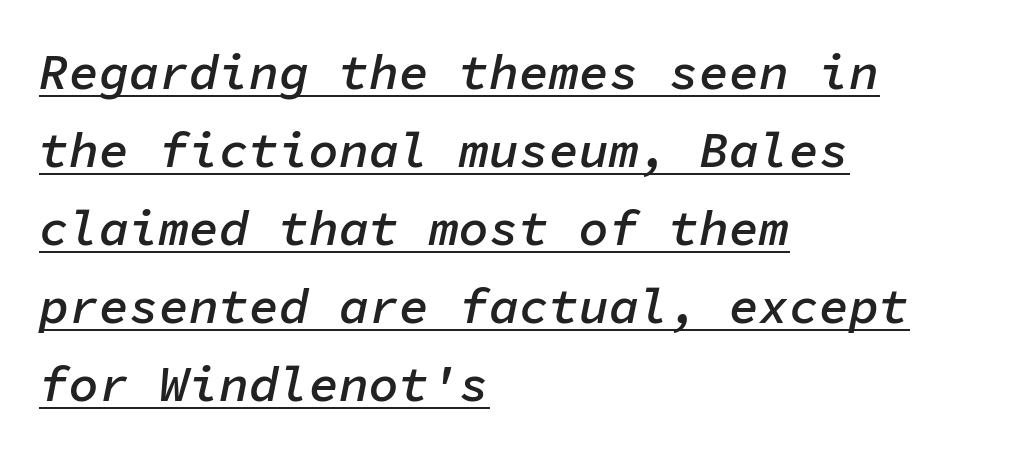
Quick note: interline space is typical. Like a heading marked for emphasis, these lines bear an underscore. The face used here has a pronounced slope to its letters. Spacing between characters is what you'd get straight out of the box. A typesetter would call this monospace, since all characters share one set width.
